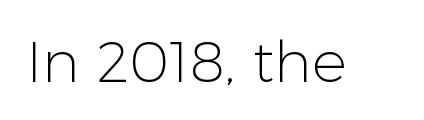
Q: Is the text bold? A: No.
Q: Is the text italic (slanted)? A: No, it is upright.
Q: Is the typeface a serif or a sans-serif typeface? A: Sans-serif.
Q: Is the text underlined? A: No.
Q: Is the spacing between letters normal or unusually wide? A: Normal.
Q: Width (condensed, normal, or wide)? A: Normal.
Q: Stroke contrast? A: Low.
Q: x-height? A: Medium.
Q: Monospaced? A: No.
